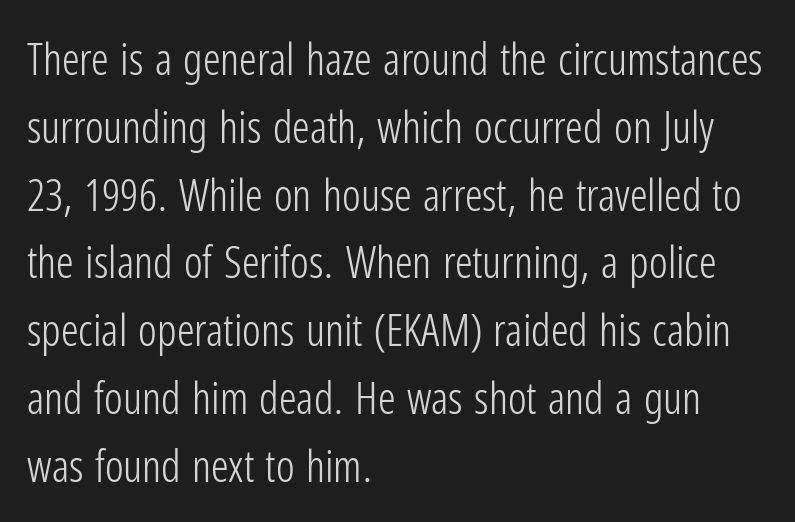
The image shows 44 px light, condensed sans-serif type, upright; set left-aligned, normal line spacing (1.54x), normal letter spacing, not underlined; low stroke contrast and a medium x-height.
